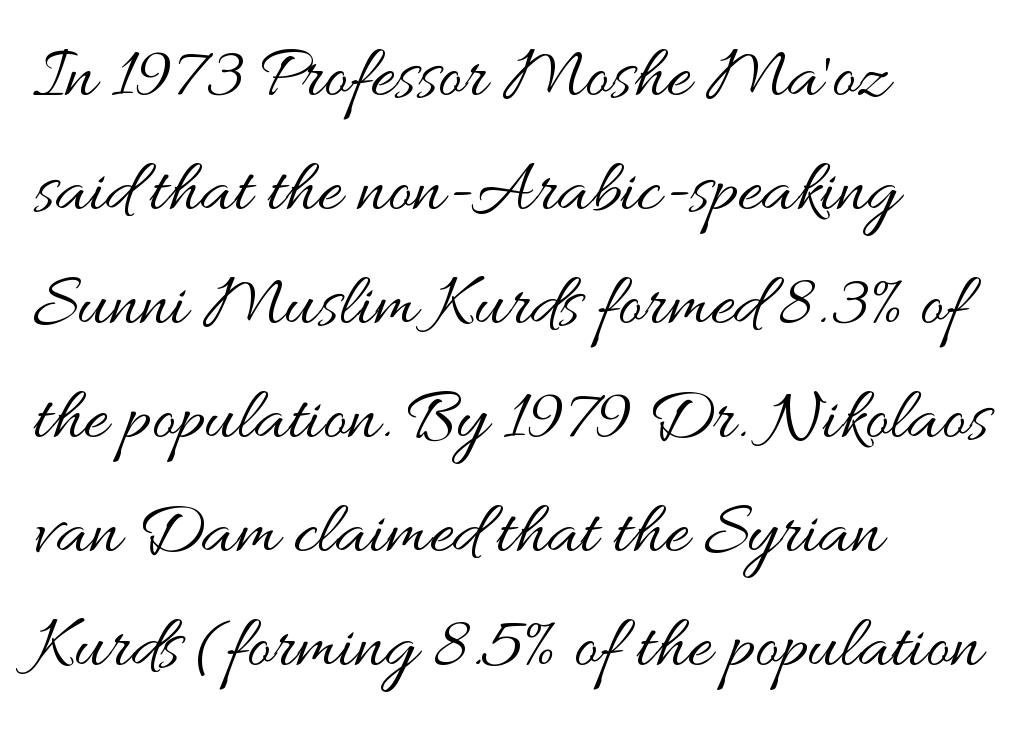
Weight: in the light-to-regular range. The rag falls on the right side of this text block. The letters advance in unequal steps, a hallmark of proportional type. How are the letters spaced? Ordinarily, with no added tracking. Line spacing here is normal.
